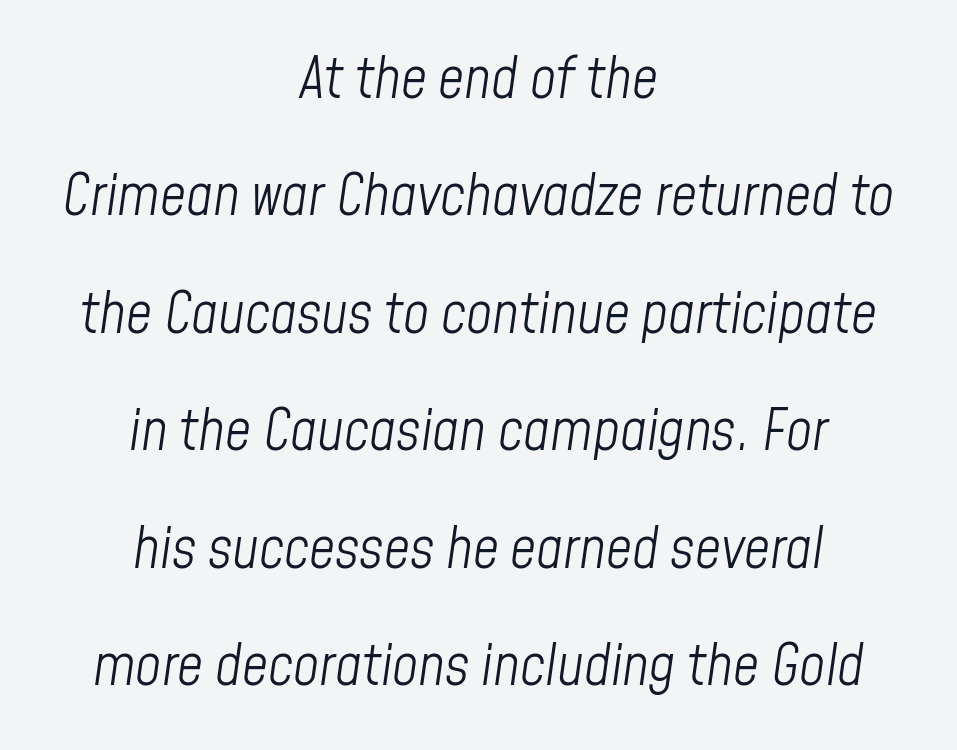
Q: Is the text bold? A: No.
Q: Is the text italic (slanted)? A: Yes, it leans right by about 8 degrees.
Q: Is the text underlined? A: No.
Q: How is the paragraph aligned? A: Centered.
Q: Is the spacing between letters normal or unusually wide? A: Normal.
Q: Is the spacing between lines tight, normal or loose? A: Loose.
Q: Width (condensed, normal, or wide)? A: Condensed.
Q: Stroke contrast? A: Low.
Q: x-height? A: Medium.
Q: Monospaced? A: No.
